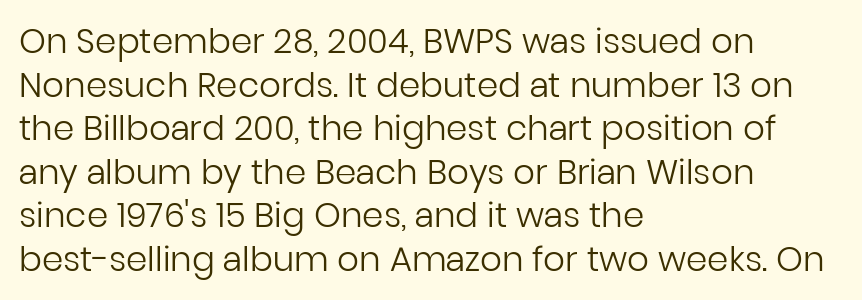
Q: Is the text bold? A: No.
Q: Is the text italic (slanted)? A: No, it is upright.
Q: Is the typeface a serif or a sans-serif typeface? A: Sans-serif.
Q: Is the text underlined? A: No.
Q: How is the paragraph aligned? A: Left-aligned.
Q: Is the spacing between letters normal or unusually wide? A: Normal.
Q: Is the spacing between lines tight, normal or loose? A: Normal.
Q: Width (condensed, normal, or wide)? A: Normal.
Q: Stroke contrast? A: Low.
Q: x-height? A: Medium.
Q: Monospaced? A: No.
